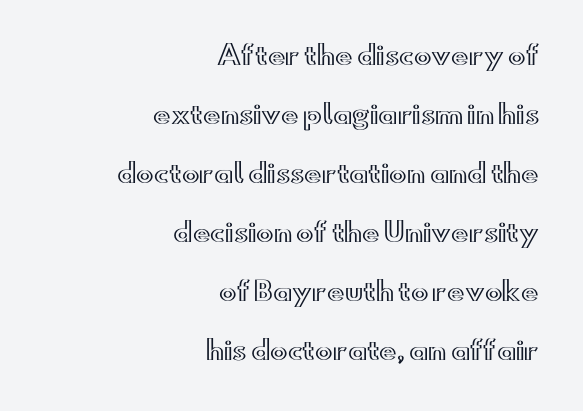
{"italic": "no", "underline": "no", "align": "right", "line_spacing": "loose", "line_spacing_ratio": 2.27, "letter_spacing": "normal", "letter_spacing_em": 0.0, "glyph_px": 26}
